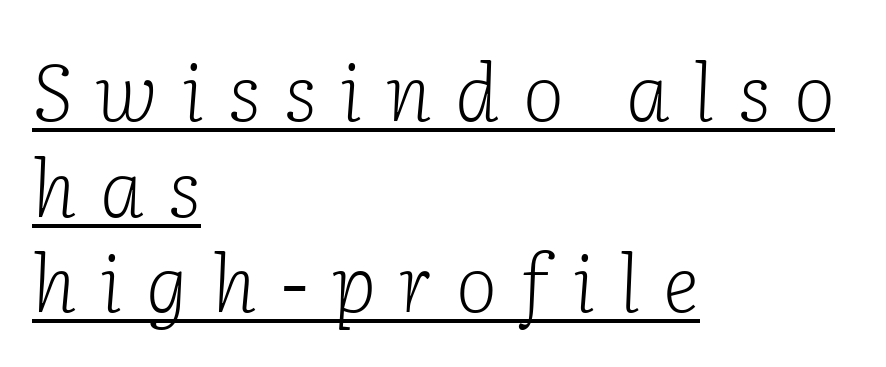
The image shows 79 px light serif type, italic (leaning right); set left-aligned, line spacing 1.21x, unusually wide letter spacing (+0.3 em), underlined; low stroke contrast and a medium x-height.
